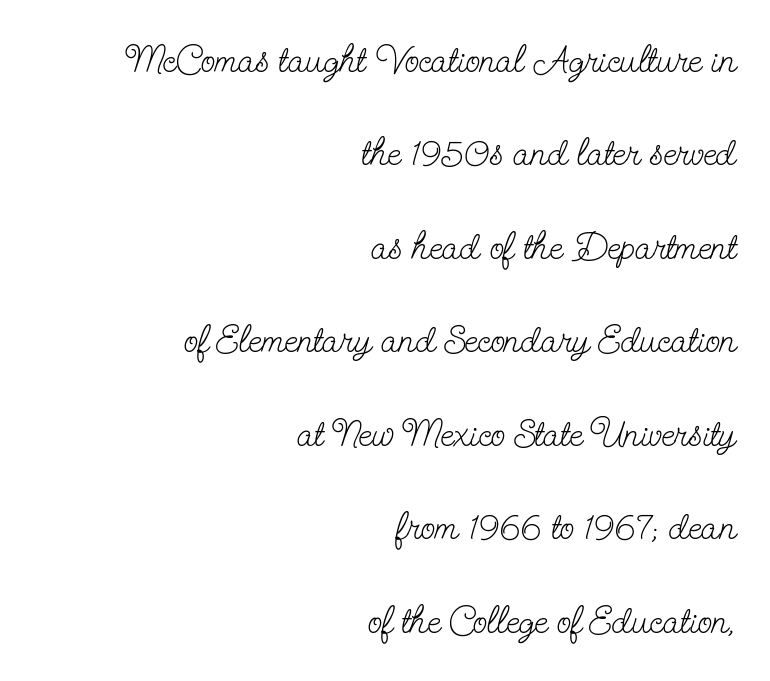
The image shows 38 px light, condensed serif type; set right-aligned, loose line spacing (2.46x), normal letter spacing, not underlined; low stroke contrast and a small x-height.
